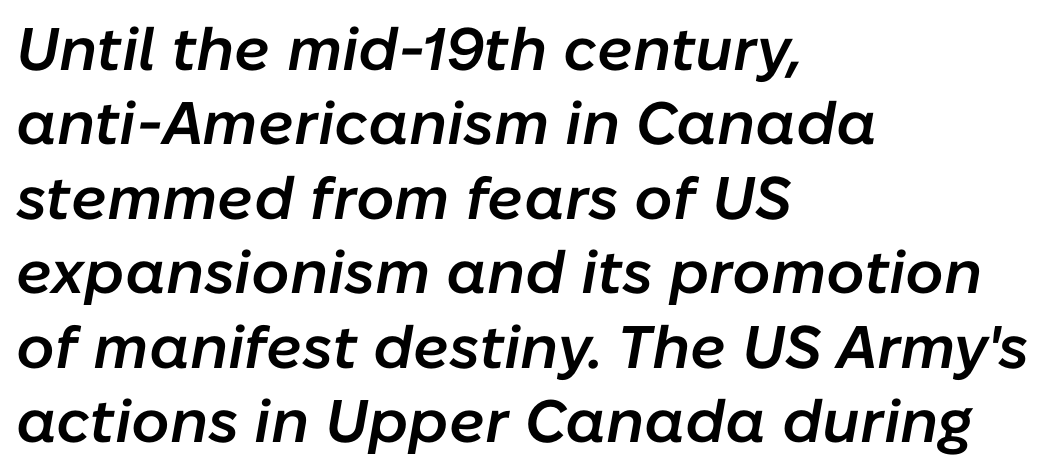
The rendering uses a semibold face; strokes are thickened but not to full bold. Style check: oblique. Note the varied advance widths — an 'i' is clearly narrower than an 'm'. Letter spacing: default. Each line starts at the same left margin while the right side varies. Check under the words: just untouched page.
